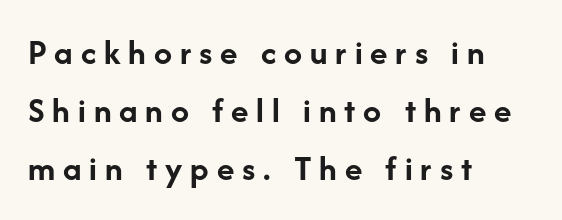
{"serif": "no", "italic": "no", "bold": "yes", "weight": "semibold", "width": "normal", "stroke_contrast": "low", "x_height": "medium", "monospaced": "no", "underline": "no", "align": "left", "line_spacing": "normal", "line_spacing_ratio": 1.61, "letter_spacing": "wide", "letter_spacing_em": 0.22, "glyph_px": 36}
